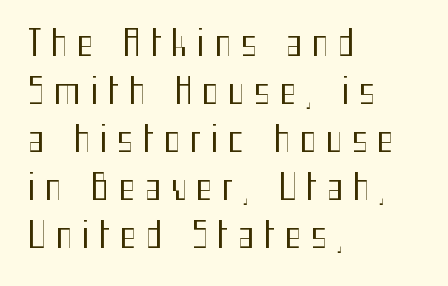
Successive baselines arrive at the customary interval. Think of a printed novel: that variable character pitch is what you see here. Letterform terminals end flat and unadorned throughout the passage. You could only call the tracking loose — the letters float apart.
